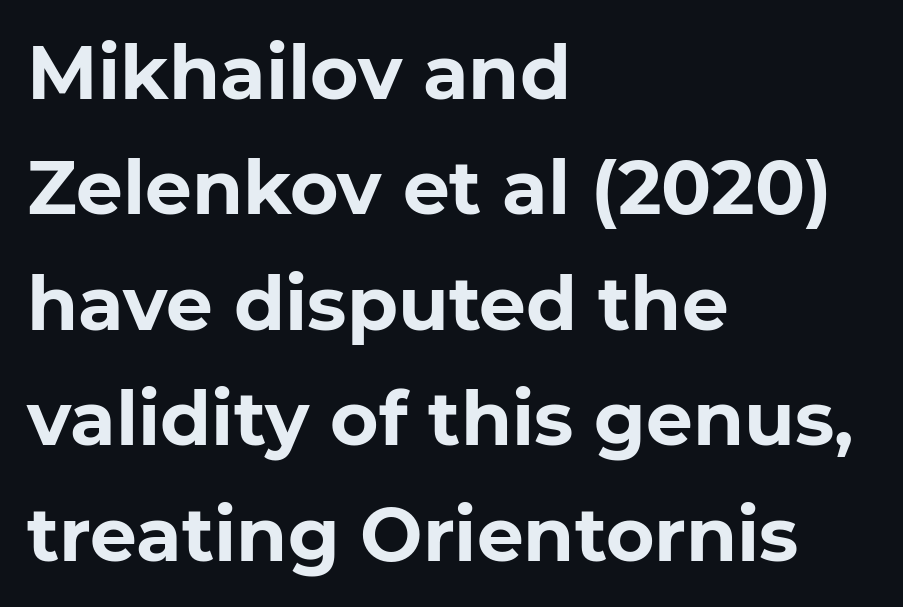
The image shows 74 px bold sans-serif type; set left-aligned, normal line spacing (1.56x), normal letter spacing, not underlined; low stroke contrast and a medium x-height.
